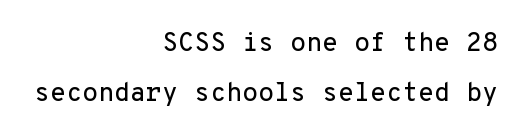
Compared with a flush-left layout, this one pins lines to the opposite, right side. Letters rest on an invisible, unmarked baseline. Inter-character spacing is left at the font's built-in metrics. The font's upright variant was chosen for this text. The line-height multiplier appears high, well above default.
